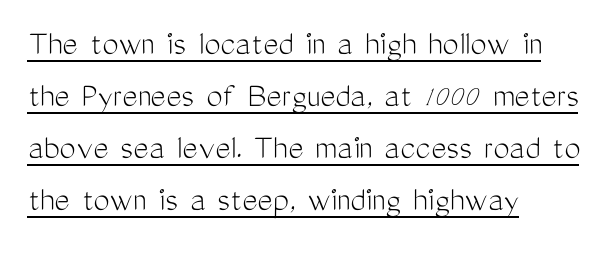
Q: Is the text bold? A: No.
Q: Is the text italic (slanted)? A: No, it is upright.
Q: Is the typeface a serif or a sans-serif typeface? A: Sans-serif.
Q: Is the text underlined? A: Yes.
Q: How is the paragraph aligned? A: Left-aligned.
Q: Is the spacing between letters normal or unusually wide? A: Normal.
Q: Is the spacing between lines tight, normal or loose? A: Normal.
Q: Width (condensed, normal, or wide)? A: Condensed.
Q: Stroke contrast? A: Medium.
Q: x-height? A: Medium.
Q: Monospaced? A: No.
